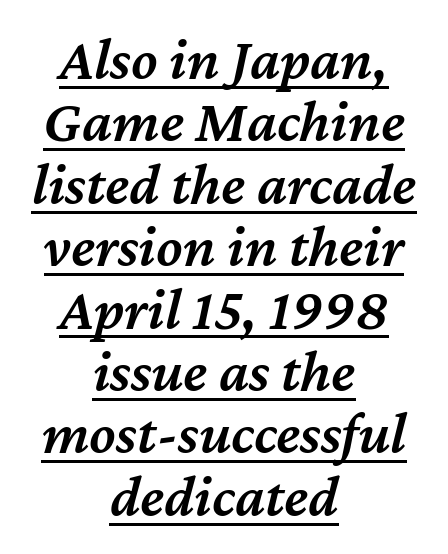
Q: Is the text bold? A: Semi-bold.
Q: Is the text italic (slanted)? A: Yes, it leans right by about 12 degrees.
Q: Is the text underlined? A: Yes.
Q: How is the paragraph aligned? A: Centered.
Q: Is the spacing between letters normal or unusually wide? A: Normal.
Q: Is the spacing between lines tight, normal or loose? A: Tight.
Q: Width (condensed, normal, or wide)? A: Normal.
Q: Stroke contrast? A: Medium.
Q: x-height? A: Medium.
Q: Monospaced? A: No.
